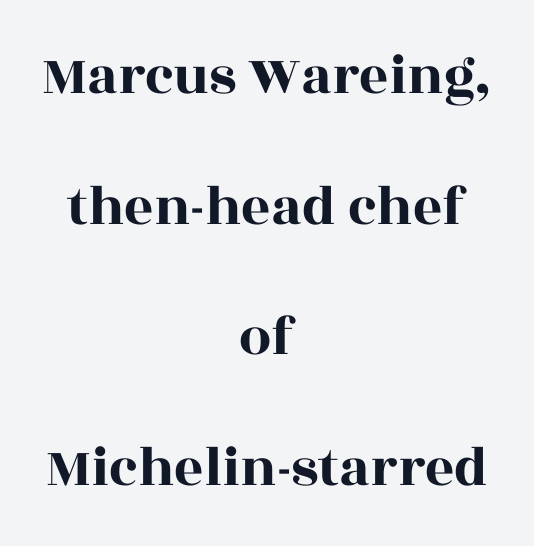
The image shows 57 px wide serif type, upright; set centered, loose line spacing (2.29x), normal letter spacing, not underlined; a large x-height.
